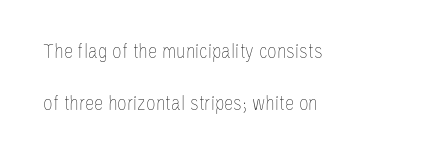
You could fit nearly another row in the gap between these rows. Short note: letters normally spaced. A quiet, ordinary-to-light weight characterises the typeface. Check under the words: just untouched page.
